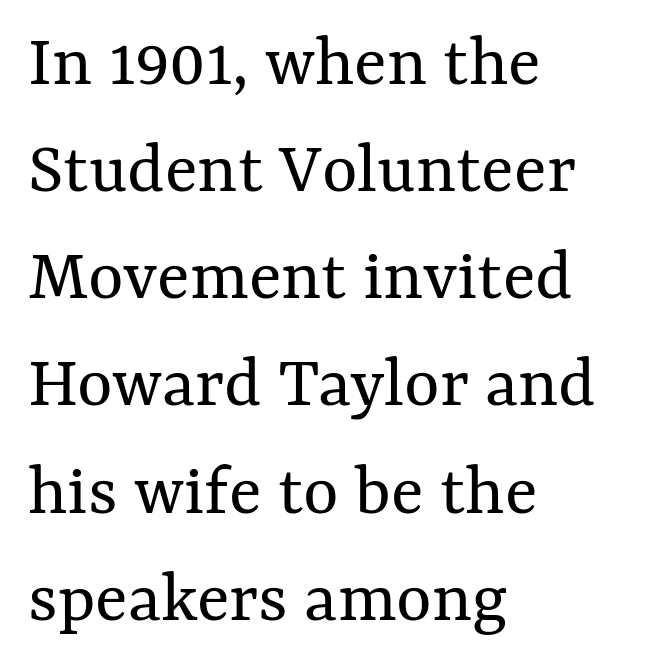
The image shows 76 px regular-weight type, upright; set left-aligned, normal line spacing (1.41x), normal letter spacing, not underlined; medium stroke contrast and a medium x-height.
